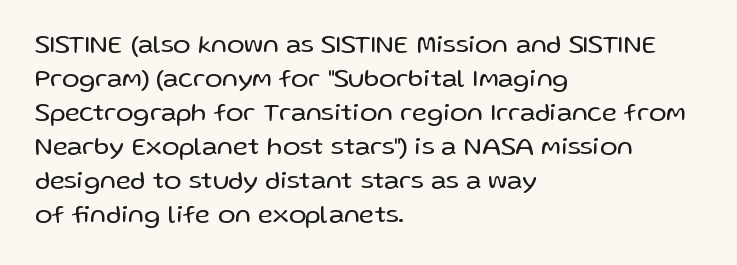
{"italic": "no", "bold": "no", "underline": "no", "align": "left", "line_spacing": "normal", "line_spacing_ratio": 1.31, "letter_spacing": "normal", "letter_spacing_em": 0.0, "glyph_px": 26}
